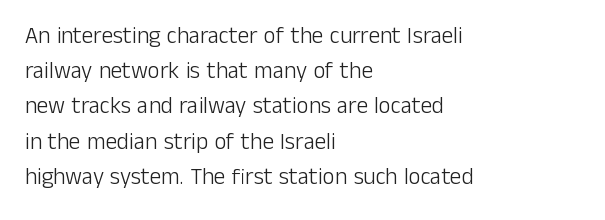
A typesetter would call this leading conventional body-copy spacing. Casual observation: everything's shoved over to the left. Counters stay open thanks to moderate or lighter strokes. The lettering stays uniformly vertical, giving the passage a roman look. No extra tracking has been applied to these lines. The gap between lines stays unmarked.
